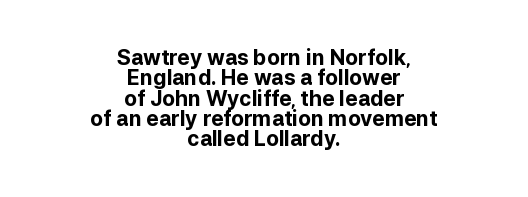
The image shows 21 px bold type, upright; set centered, tight line spacing (0.97x), normal letter spacing, not underlined.
